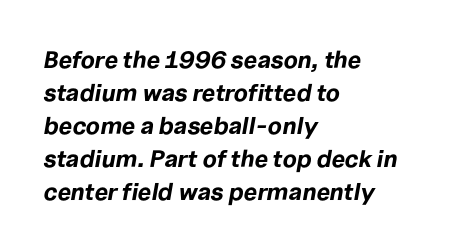
Each new line begins a customary step beneath the previous one. The lines are quadded left. Descenders are the only things crossing below the line. A typesetter would mark this as italic.
